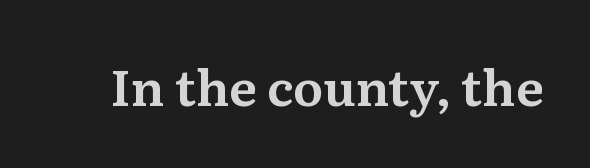
{"serif": "yes", "italic": "no", "width": "normal", "stroke_contrast": "medium", "x_height": "medium", "monospaced": "no", "underline": "no", "letter_spacing": "normal", "letter_spacing_em": 0.0, "glyph_px": 50}
